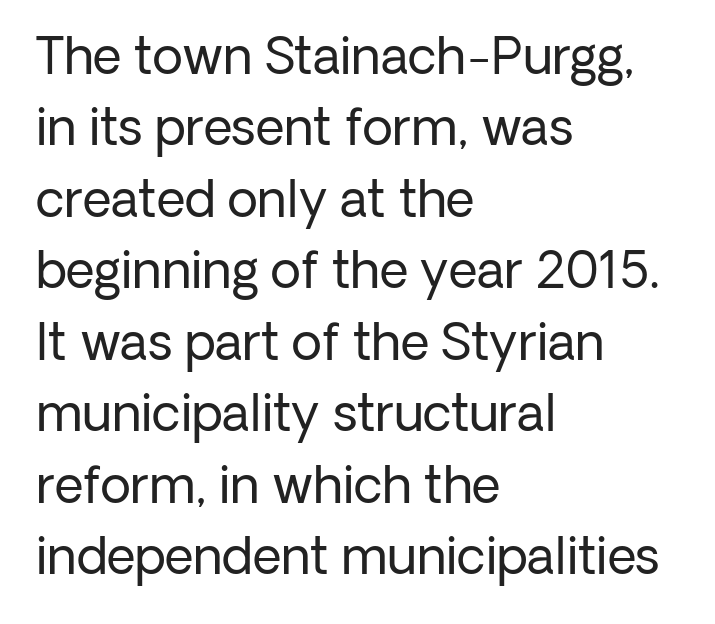
Q: Is the text bold? A: No.
Q: Is the text italic (slanted)? A: No, it is upright.
Q: Is the typeface a serif or a sans-serif typeface? A: Sans-serif.
Q: Is the text underlined? A: No.
Q: How is the paragraph aligned? A: Left-aligned.
Q: Is the spacing between letters normal or unusually wide? A: Normal.
Q: Is the spacing between lines tight, normal or loose? A: Normal.
Q: Width (condensed, normal, or wide)? A: Normal.
Q: Stroke contrast? A: Low.
Q: x-height? A: Medium.
Q: Monospaced? A: No.
